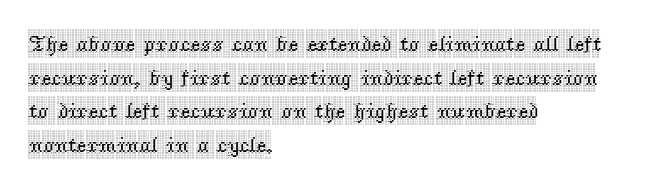
The image shows 22 px text type, upright; set left-aligned, normal line spacing (1.53x), normal letter spacing, not underlined.
